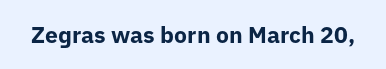
Q: Is the text bold? A: Yes.
Q: Is the text italic (slanted)? A: No, it is upright.
Q: Is the text underlined? A: No.
Q: Is the spacing between letters normal or unusually wide? A: Normal.
